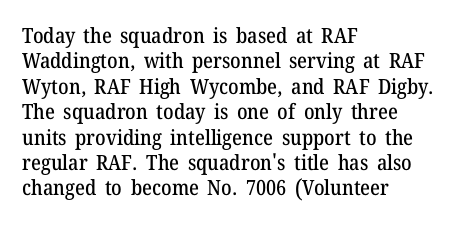
Short and long lines alike share a common starting point at left. Letters rest on an invisible, unmarked baseline. No extra tracking has been applied to these lines. Is there any slant? The stems are plumb.
